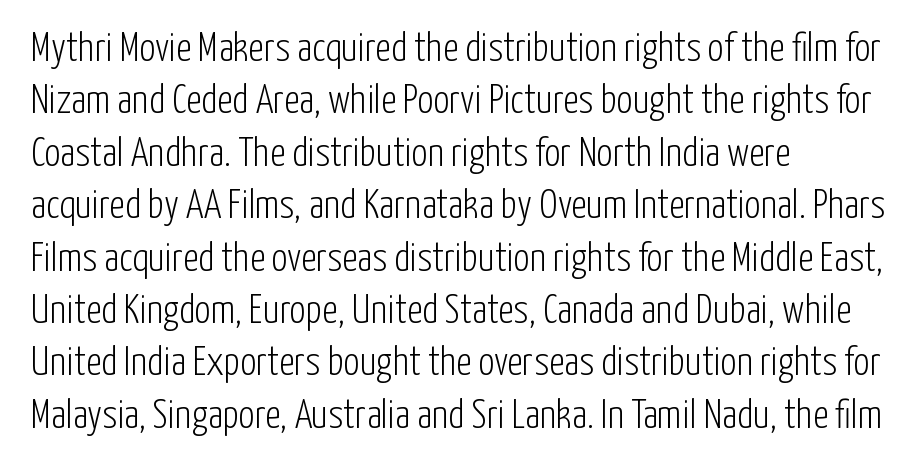
The image shows 40 px light, condensed sans-serif type, upright; set left-aligned, normal line spacing (1.31x), normal letter spacing, not underlined; low stroke contrast and a medium x-height.
